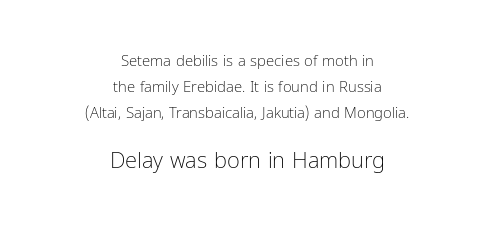
Q: Is the text bold? A: No.
Q: Is the text italic (slanted)? A: No, it is upright.
Q: Is the text underlined? A: No.
Q: How is the paragraph aligned? A: Centered.
Q: Is the spacing between letters normal or unusually wide? A: Normal.
Q: Which block of text is set in a larger size, the first (top) or the second (bottom)? A: The second (bottom) one.
